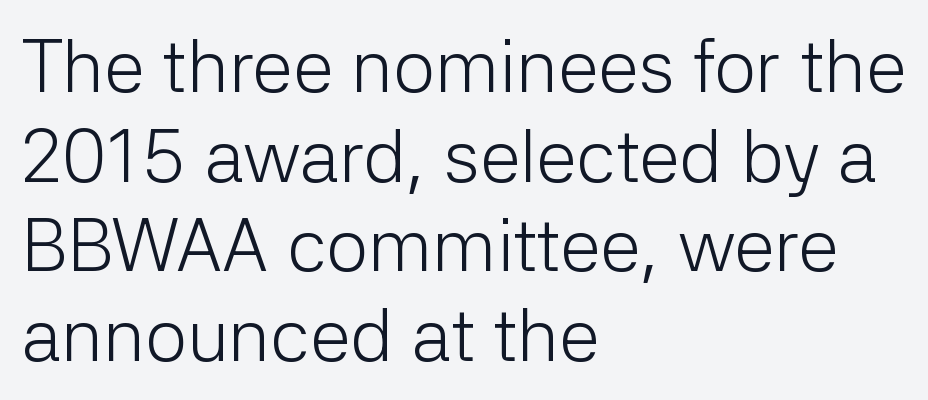
The image shows 74 px light sans-serif type, upright; set left-aligned, line spacing 1.21x, normal letter spacing, not underlined; low stroke contrast and a medium x-height.
